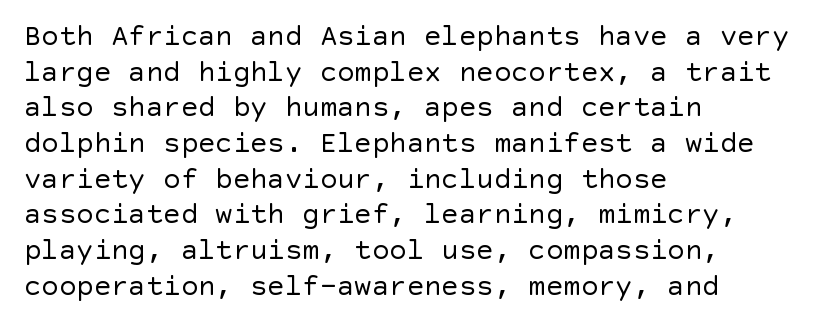
The image shows 29 px regular-weight sans-serif type, upright; set left-aligned, line spacing 1.23x, normal letter spacing, not underlined; a large x-height.
